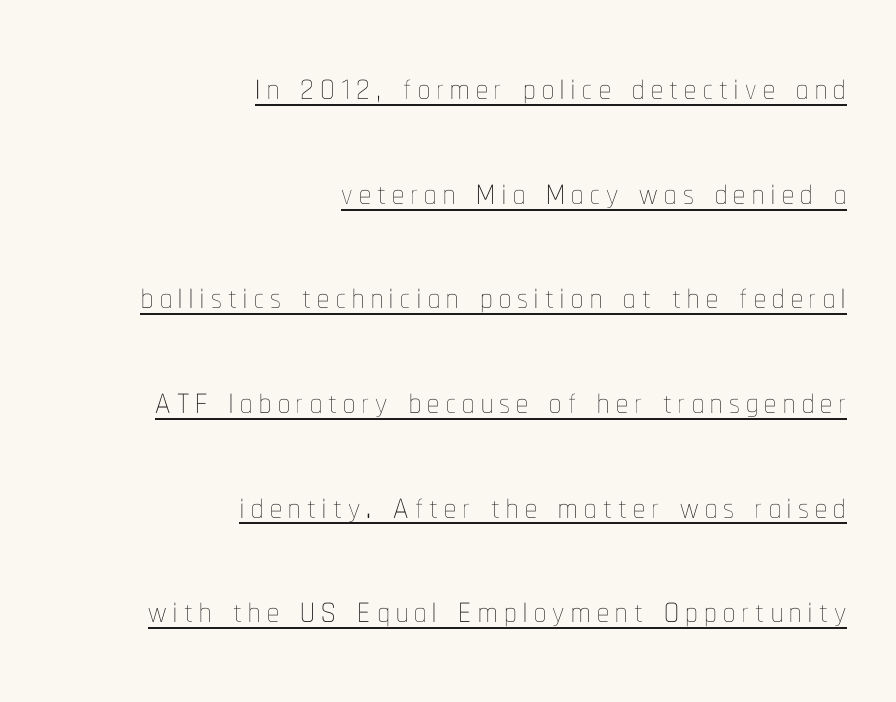
Caption: multi-line text, flush right, ragged left. The strokes carry an ordinary text weight at most. The line-height multiplier appears high, well above default. The rendering uses natural spacing where letterforms have individual widths. The axis of the letterforms is exactly vertical.
